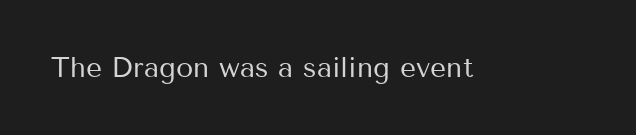
The image shows 28 px regular-weight sans-serif type, upright; set normal letter spacing, not underlined; medium stroke contrast and a medium x-height.
